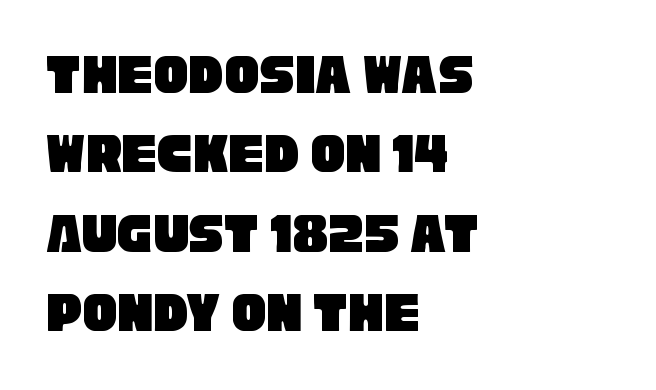
Looks like regular typesetting: each glyph gets only the width it needs. Unlike a traditional serif, this face leaves its strokes unadorned. Short note: letters normally spaced. This rendering features lettering with no underline.
